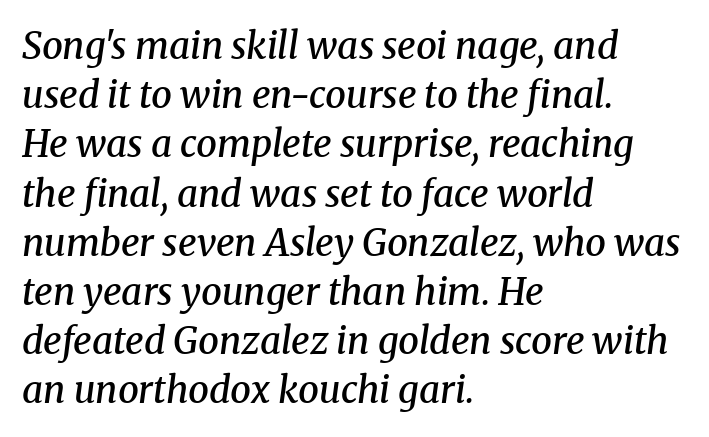
A typesetter would call this proportional, since set widths differ per character. Caption: multi-line text, flush left, ragged right. This sample uses a serif face. Vertically, the passage feels balanced, rows spaced as you'd expect.
